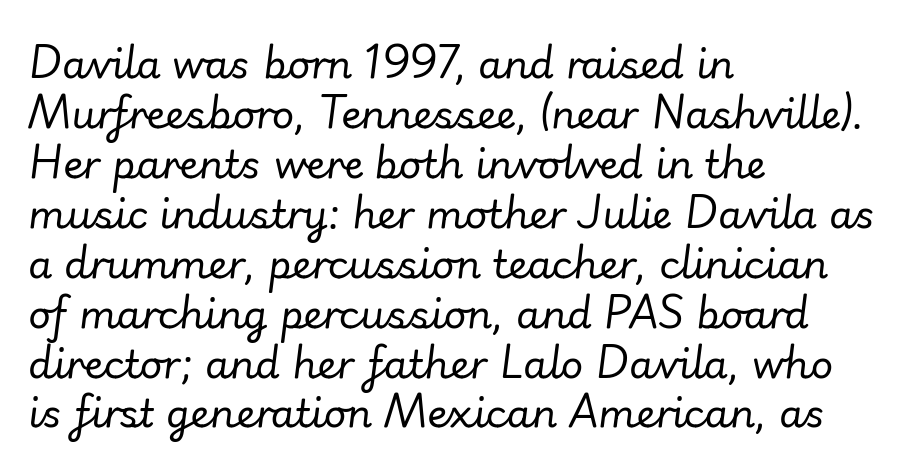
Character widths vary here, with narrow letters taking less room than wide ones. This block has exactly the height ordinary leading produces. There is no visible air inserted between adjacent glyphs. The characters are drawn with everyday or finer stroke widths. The ragged edge is on the right, which tells us the setting is flush left.
